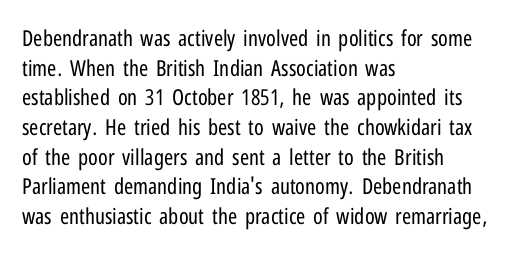
{"italic": "no", "bold": "no", "underline": "no", "align": "left", "line_spacing": "normal", "line_spacing_ratio": 1.35, "letter_spacing": "normal", "letter_spacing_em": 0.0, "glyph_px": 22}
